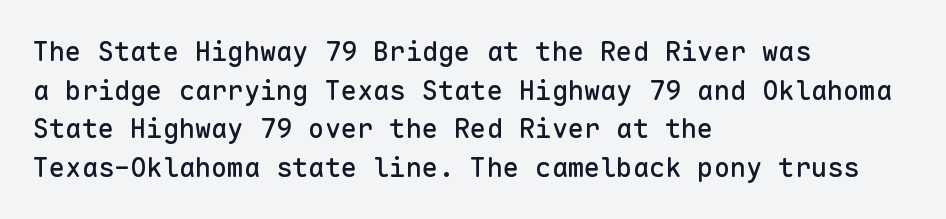
The image shows 27 px text type, upright; set left-aligned, normal line spacing (1.43x), normal letter spacing, not underlined.
